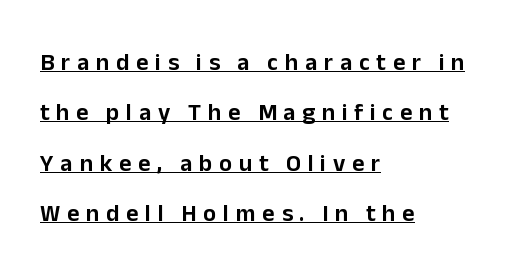
The image shows 24 px text type, upright; set left-aligned, loose line spacing (2.1x), unusually wide letter spacing (+0.28 em), underlined.
